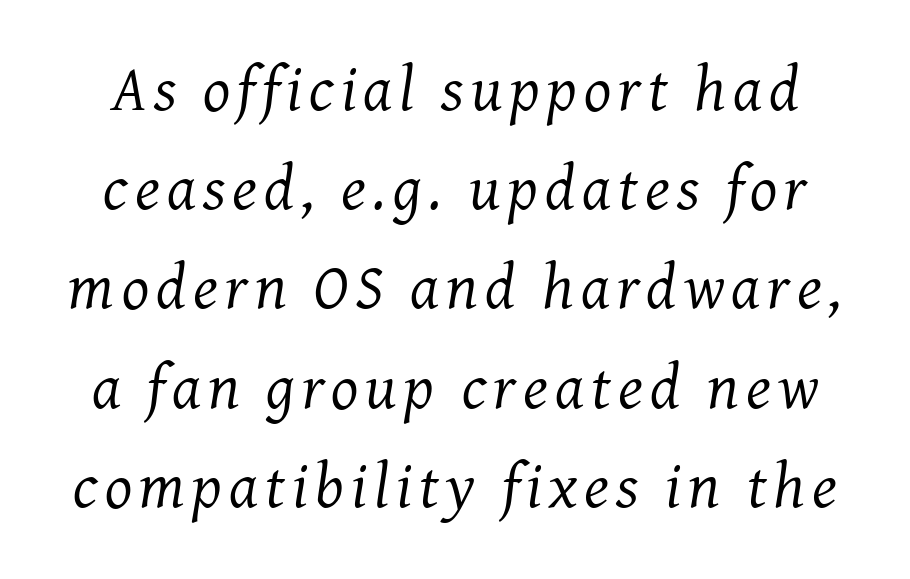
{"serif": "yes", "italic": "yes", "lean": "right", "slant_degrees": 7, "bold": "no", "weight": "regular", "width": "normal", "stroke_contrast": "medium", "x_height": "medium", "monospaced": "no", "underline": "no", "line_spacing": "normal", "line_spacing_ratio": 1.55, "glyph_px": 64}
